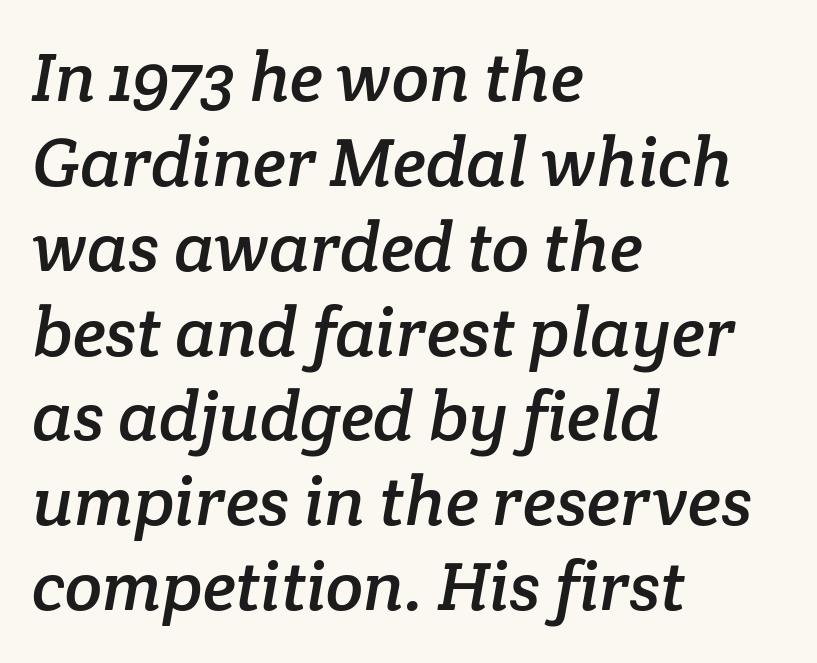
The image shows 69 px serif type; set left-aligned, line spacing 1.23x, normal letter spacing, not underlined; low stroke contrast and a medium x-height.
